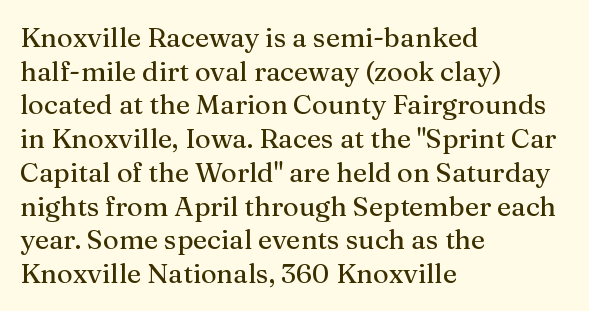
This is the regular roman posture of the typeface. Does extra space separate the letters? No, they use regular spacing. One-word summary of the alignment: left. How would I describe the line gaps? Plain and ordinary.
